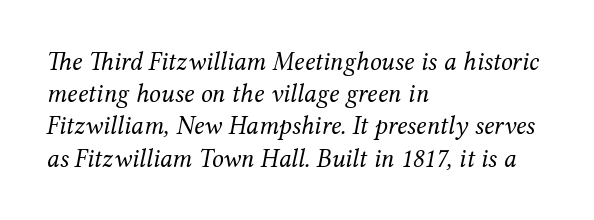
{"italic": "yes", "lean": "right", "slant_degrees": 12, "bold": "no", "underline": "no", "align": "left", "line_spacing_ratio": 1.24, "letter_spacing": "normal", "letter_spacing_em": 0.0, "glyph_px": 26}
